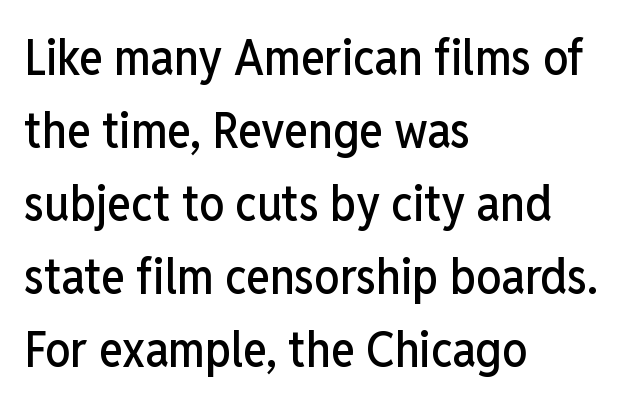
The image shows 50 px condensed sans-serif type, upright; set left-aligned, normal line spacing (1.46x), normal letter spacing, not underlined; low stroke contrast and a medium x-height.
